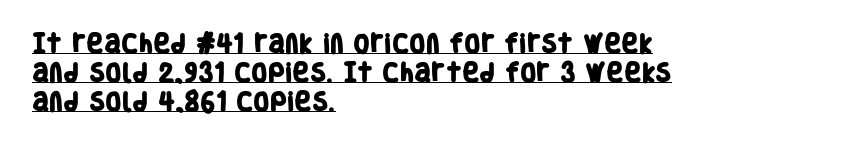
The image shows 21 px bold type; set left-aligned, normal line spacing (1.38x), normal letter spacing, underlined.
